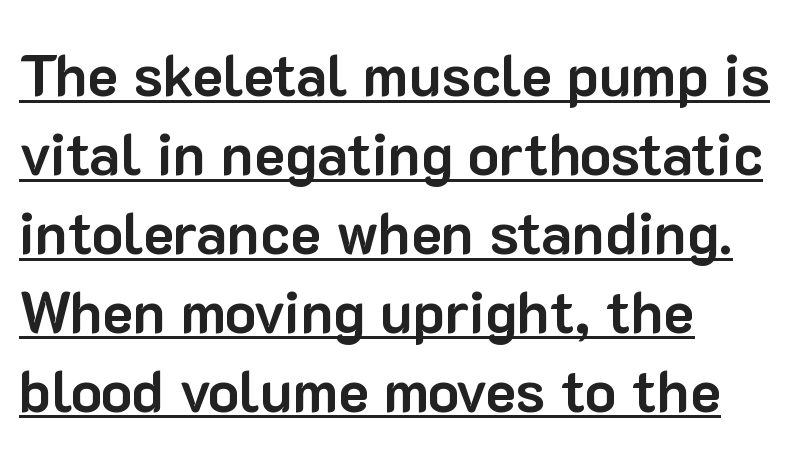
{"serif": "no", "italic": "no", "bold": "yes", "weight": "bold", "width": "normal", "stroke_contrast": "low", "x_height": "medium", "monospaced": "no", "underline": "yes", "align": "left", "line_spacing": "normal", "line_spacing_ratio": 1.36, "letter_spacing": "normal", "letter_spacing_em": 0.0, "glyph_px": 58}
